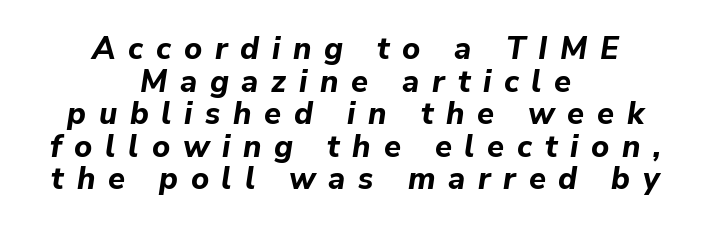
The image shows 31 px bold type, italic (leaning right); set centered, tight line spacing (1.05x), unusually wide letter spacing (+0.41 em), not underlined; low stroke contrast and a medium x-height.
